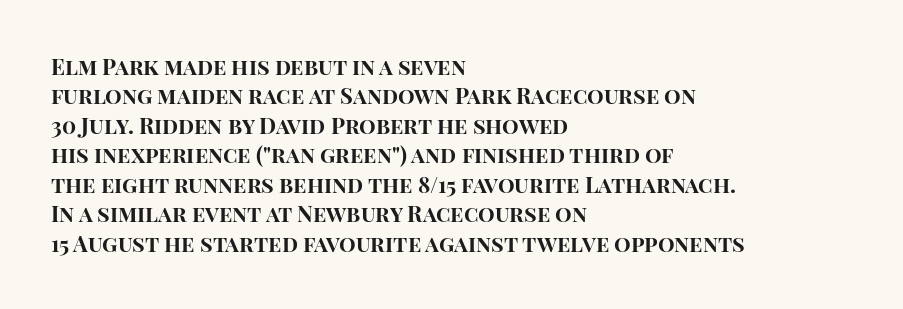
The vertical gap from one line to the next is medium. The rendering uses a bold face; every stroke is thick and dark. When letters stand straight like this, we call the style roman or upright. A typesetter would call this zero additional tracking.
